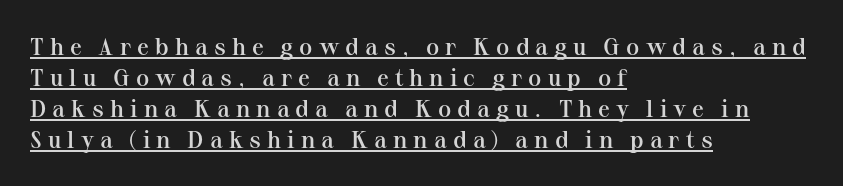
The image shows 24 px text type, upright; set left-aligned, normal line spacing (1.29x), unusually wide letter spacing (+0.25 em), underlined.
